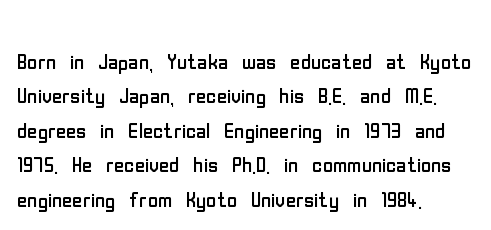
The image shows 28 px regular-weight, condensed sans-serif type, upright; set left-aligned, line spacing 1.23x, normal letter spacing, not underlined; low stroke contrast and a medium x-height.
